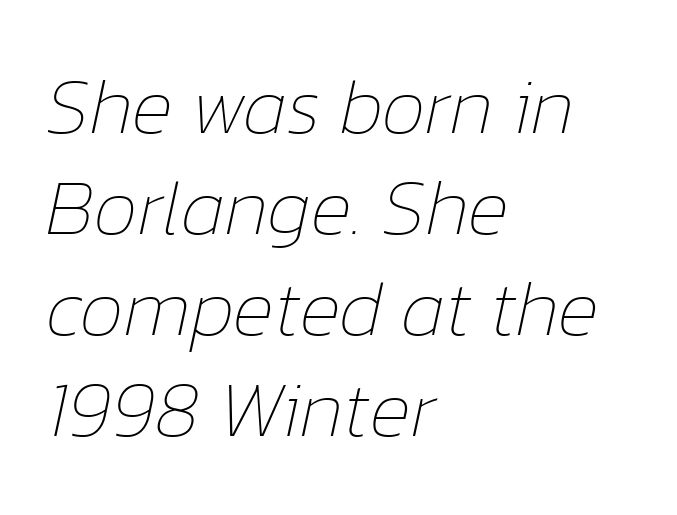
How would I describe the line gaps? Plain and ordinary. There's an unmistakable incline to the writing here. The passage is arranged the way most books set body copy — flush left. Weight class: somewhere from thin through regular. The foot of each line stays bare and open.
